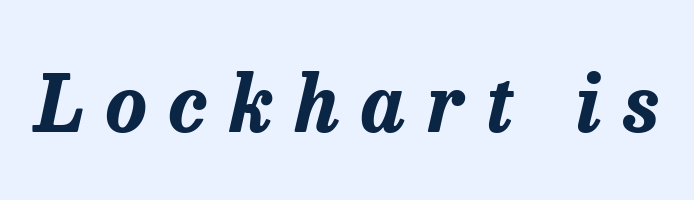
Q: Is the text bold? A: Yes.
Q: Is the text italic (slanted)? A: Yes, it leans right by about 13 degrees.
Q: Is the text underlined? A: No.
Q: Is the spacing between letters normal or unusually wide? A: Unusually wide.
Q: Width (condensed, normal, or wide)? A: Normal.
Q: Stroke contrast? A: Low.
Q: x-height? A: Medium.
Q: Monospaced? A: No.
